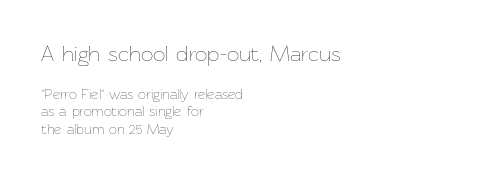
No italicization has been applied; the sample stays upright. Look at the tracking — it's just the regular setting, nothing added. Ink coverage per letter is moderate at most. The setting favours the left margin, as ordinary paragraphs usually do. Look at the glyph heights: the upper group is clearly the bigger setting. Check the space under the baseline: it is left empty.
